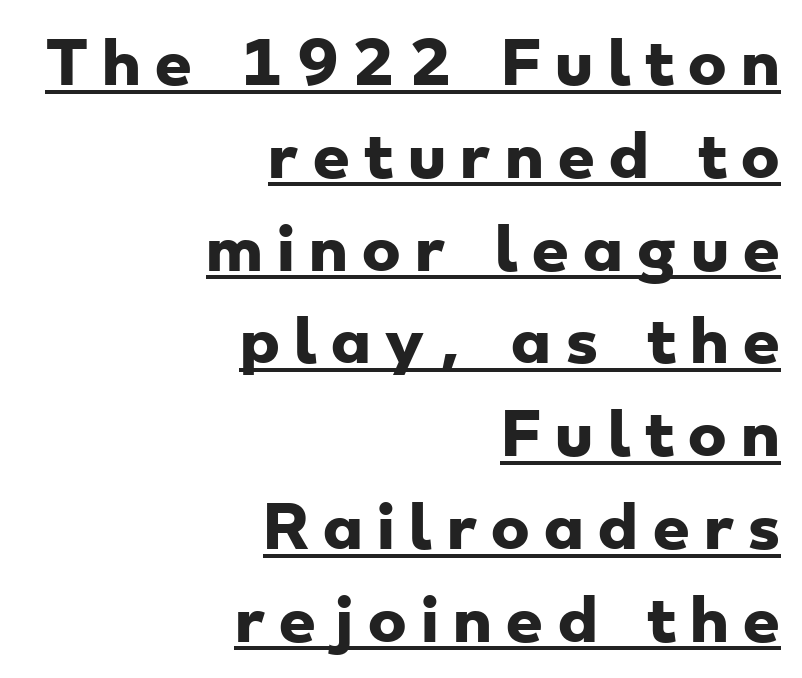
The image shows 58 px heavy, wide sans-serif type; set right-aligned, normal line spacing (1.6x), unusually wide letter spacing (+0.25 em), underlined; low stroke contrast and a small x-height.
